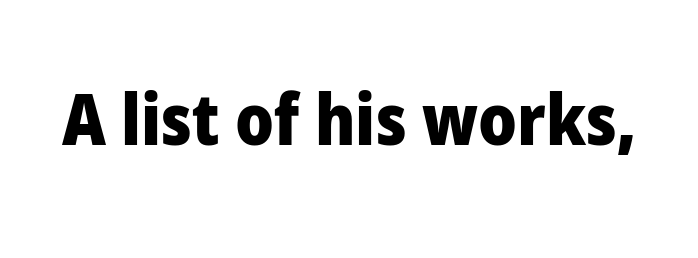
Q: Is the text bold? A: Yes.
Q: Is the text italic (slanted)? A: No, it is upright.
Q: Is the typeface a serif or a sans-serif typeface? A: Sans-serif.
Q: Is the text underlined? A: No.
Q: Is the spacing between letters normal or unusually wide? A: Normal.
Q: Width (condensed, normal, or wide)? A: Normal.
Q: Stroke contrast? A: Low.
Q: x-height? A: Medium.
Q: Monospaced? A: No.
